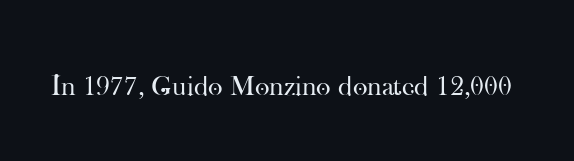
{"serif": "yes", "italic": "no", "bold": "no", "weight": "regular", "width": "normal", "stroke_contrast": "high", "x_height": "small", "monospaced": "no", "underline": "no", "letter_spacing": "normal", "letter_spacing_em": 0.0, "glyph_px": 28}
